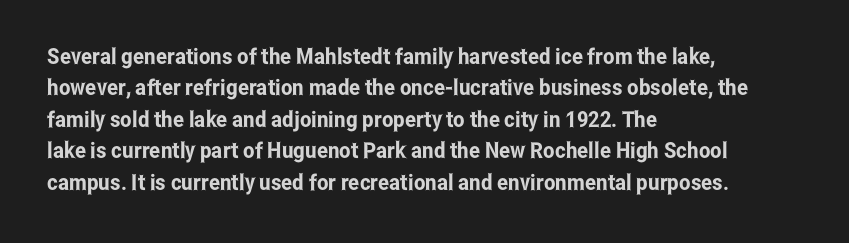
Quick note: underline off. Interline gaps are of average width in this sample. Notice how the stems are strictly vertical — no italics here. How are the letters spaced? Ordinarily, with no added tracking. The lines are quadded left.
